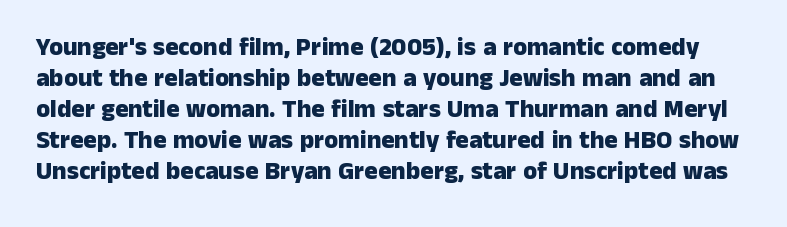
The image shows 25 px bold type, upright; set line spacing 1.24x, normal letter spacing, not underlined.
